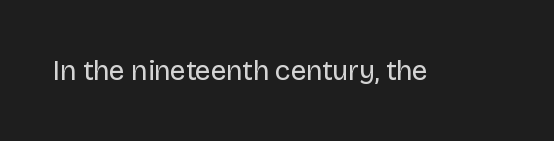
Letter spacing: default. Upright lettering throughout. Stems here are at most as thick as an everyday book face. In terms of letterform style, serifs are entirely absent. Looks like regular typesetting: each glyph gets only the width it needs. The words here are not underlined.
